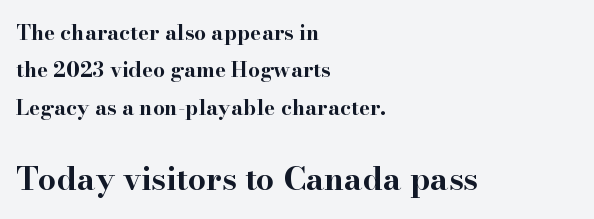
The face used here is proportionally spaced, like ordinary book or web type. Each line starts at the same left margin while the right side varies. Plenty of ink on the page — the face is bold. Nothing unusual about the tracking: characters are spaced as the font intends.
